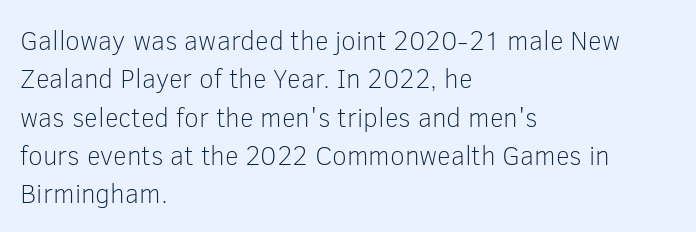
{"italic": "no", "bold": "no", "underline": "no", "align": "left", "line_spacing": "normal", "line_spacing_ratio": 1.42, "letter_spacing": "normal", "letter_spacing_em": 0.0, "glyph_px": 27}
